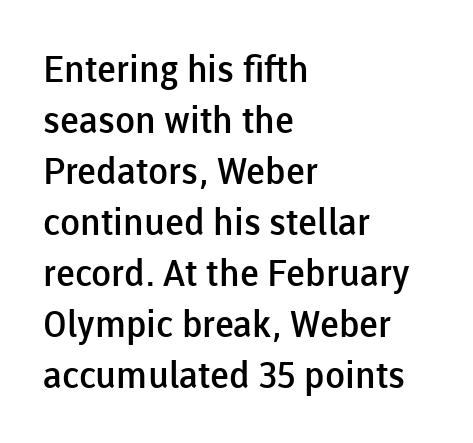
{"serif": "no", "italic": "no", "bold": "semi", "weight": "semibold", "width": "normal", "stroke_contrast": "low", "x_height": "medium", "monospaced": "no", "underline": "no", "align": "left", "line_spacing": "normal", "line_spacing_ratio": 1.38, "letter_spacing": "normal", "letter_spacing_em": 0.0, "glyph_px": 37}
